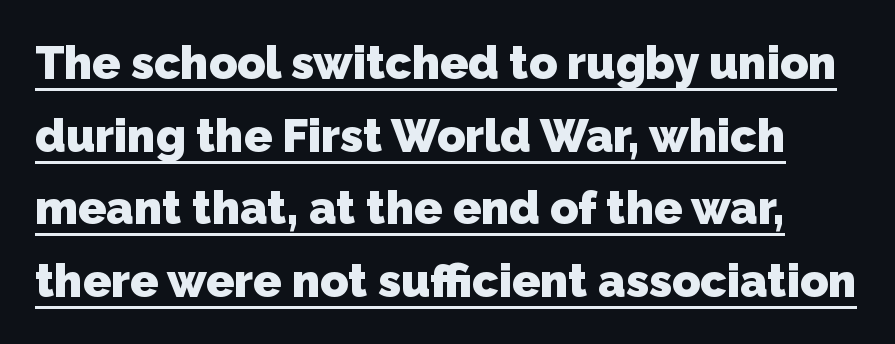
Q: Is the text bold? A: Yes.
Q: Is the typeface a serif or a sans-serif typeface? A: Sans-serif.
Q: Is the text underlined? A: Yes.
Q: Is the spacing between letters normal or unusually wide? A: Normal.
Q: Is the spacing between lines tight, normal or loose? A: Normal.
Q: Width (condensed, normal, or wide)? A: Normal.
Q: Stroke contrast? A: Low.
Q: x-height? A: Medium.
Q: Monospaced? A: No.
